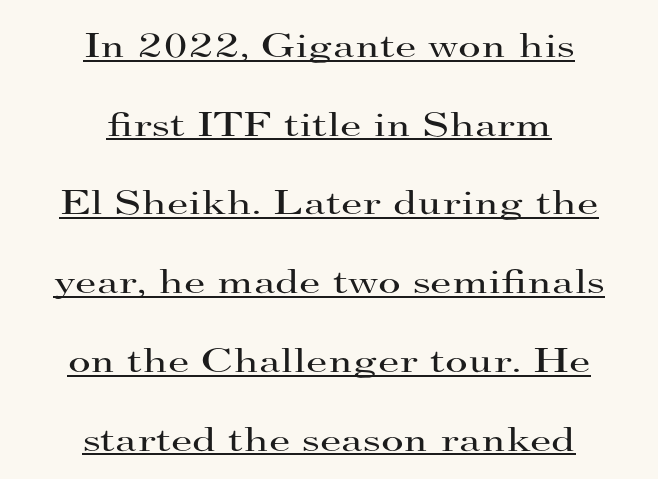
{"serif": "yes", "italic": "no", "bold": "no", "weight": "regular", "width": "wide", "stroke_contrast": "high", "x_height": "small", "monospaced": "no", "underline": "yes", "align": "center", "line_spacing": "loose", "line_spacing_ratio": 2.25, "letter_spacing": "normal", "letter_spacing_em": 0.0, "glyph_px": 35}
